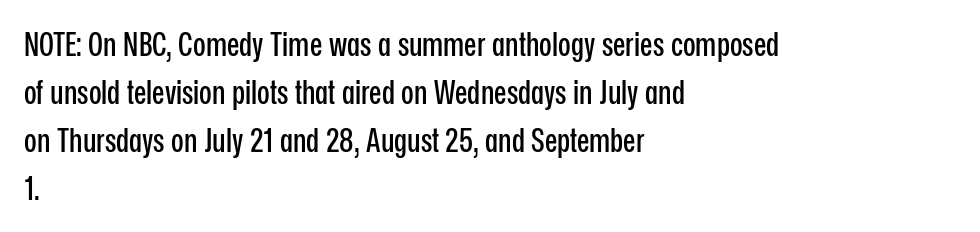
Q: Is the text italic (slanted)? A: No, it is upright.
Q: Is the typeface a serif or a sans-serif typeface? A: Sans-serif.
Q: Is the text underlined? A: No.
Q: How is the paragraph aligned? A: Left-aligned.
Q: Is the spacing between letters normal or unusually wide? A: Normal.
Q: Is the spacing between lines tight, normal or loose? A: Normal.
Q: Width (condensed, normal, or wide)? A: Condensed.
Q: Stroke contrast? A: Low.
Q: x-height? A: Medium.
Q: Monospaced? A: No.
